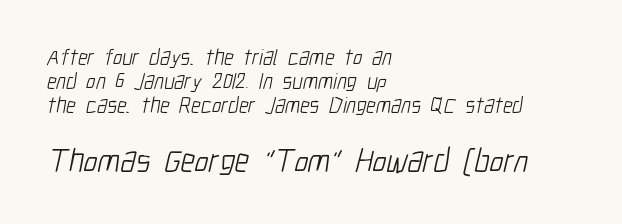
Counters stay open thanks to moderate or lighter strokes. The rendering enlarges the type as you move from the upper chunk to the lower. The passage shown is not underscored anywhere. In CSS terms this would be text-align: left. No feet cap the strokes, marking this as sans-serif type. The passage shown is typed in a proportional face where columns would drift.
